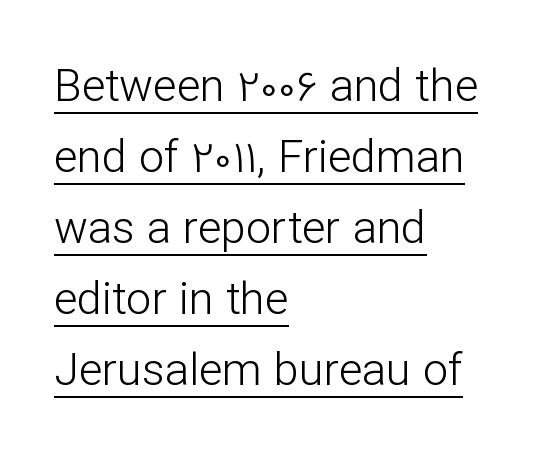
The image shows 45 px light sans-serif type, upright; set left-aligned, normal line spacing (1.58x), normal letter spacing, underlined; low stroke contrast and a medium x-height.
